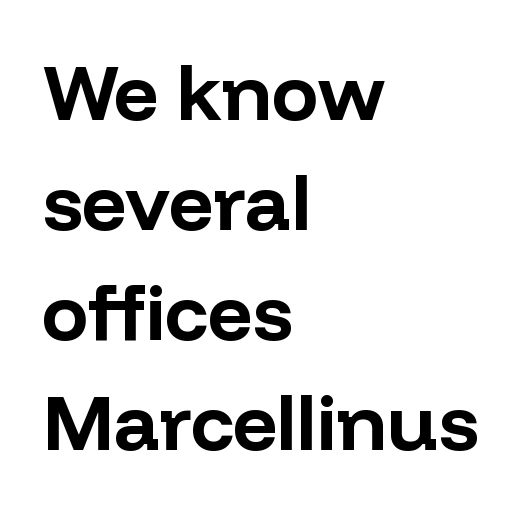
Students, note that the glyphs here touch the page at normal intervals. A typesetter would call this proportional, since set widths differ per character. Summary of weight: heavy, a full bold. Quick note: interline space is typical.
